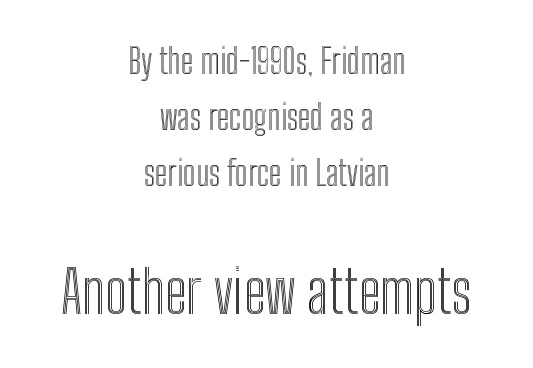
{"italic": "no", "width": "condensed", "x_height": "medium", "monospaced": "no", "underline": "no", "align": "center", "line_spacing": "normal", "line_spacing_ratio": 1.65, "letter_spacing": "normal", "letter_spacing_em": 0.0, "larger_block": "second", "size_ratio": 1.74, "glyph_px": 59}
